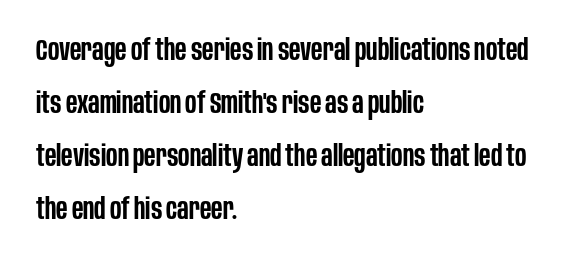
Q: Is the text bold? A: Semi-bold.
Q: Is the text italic (slanted)? A: No, it is upright.
Q: Is the typeface a serif or a sans-serif typeface? A: Sans-serif.
Q: Is the text underlined? A: No.
Q: How is the paragraph aligned? A: Left-aligned.
Q: Is the spacing between letters normal or unusually wide? A: Normal.
Q: Width (condensed, normal, or wide)? A: Condensed.
Q: Stroke contrast? A: Low.
Q: x-height? A: Large.
Q: Monospaced? A: No.
